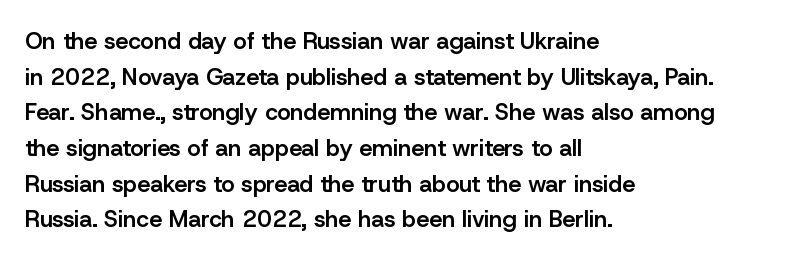
The image shows 23 px text type, upright; set left-aligned, normal line spacing (1.55x), normal letter spacing, not underlined.
